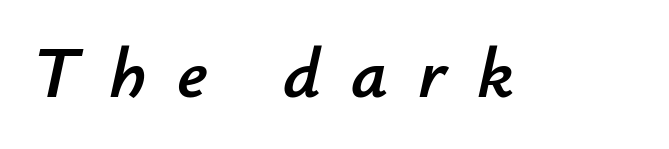
The image shows 72 px text type, italic (leaning right); set unusually wide letter spacing (+0.42 em), not underlined; low stroke contrast and a small x-height.
